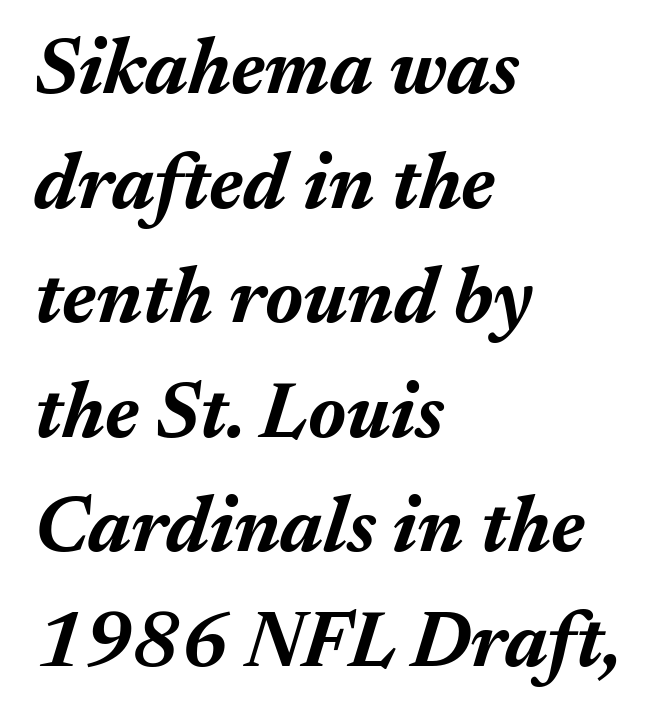
Q: Is the text bold? A: Yes.
Q: Is the text italic (slanted)? A: Yes, it leans right by about 17 degrees.
Q: Is the text underlined? A: No.
Q: How is the paragraph aligned? A: Left-aligned.
Q: Is the spacing between letters normal or unusually wide? A: Normal.
Q: Is the spacing between lines tight, normal or loose? A: Normal.
Q: Width (condensed, normal, or wide)? A: Normal.
Q: Stroke contrast? A: Medium.
Q: x-height? A: Medium.
Q: Monospaced? A: No.
